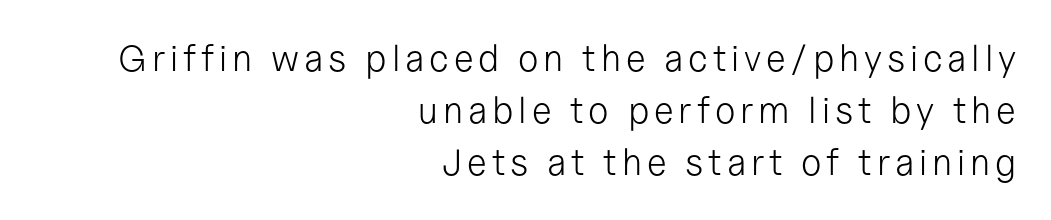
The image shows 37 px light sans-serif type, upright; set right-aligned, normal line spacing (1.41x), not underlined; low stroke contrast and a medium x-height.
